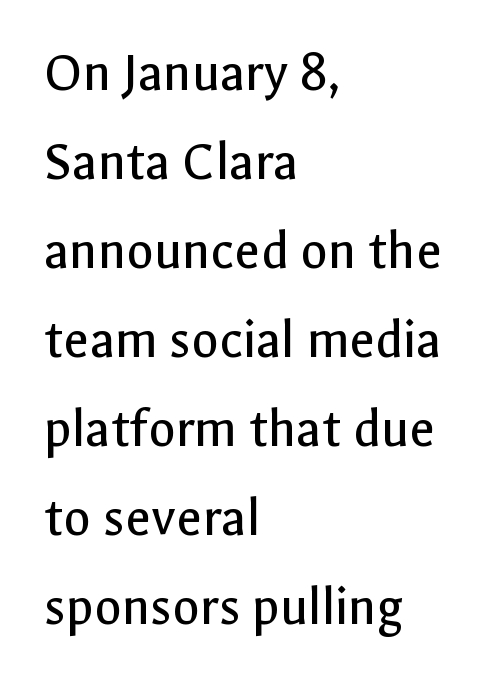
Q: Is the text bold? A: No.
Q: Is the text italic (slanted)? A: No, it is upright.
Q: Is the typeface a serif or a sans-serif typeface? A: Sans-serif.
Q: Is the text underlined? A: No.
Q: How is the paragraph aligned? A: Left-aligned.
Q: Is the spacing between letters normal or unusually wide? A: Normal.
Q: Is the spacing between lines tight, normal or loose? A: Normal.
Q: Width (condensed, normal, or wide)? A: Normal.
Q: x-height? A: Medium.
Q: Monospaced? A: No.
